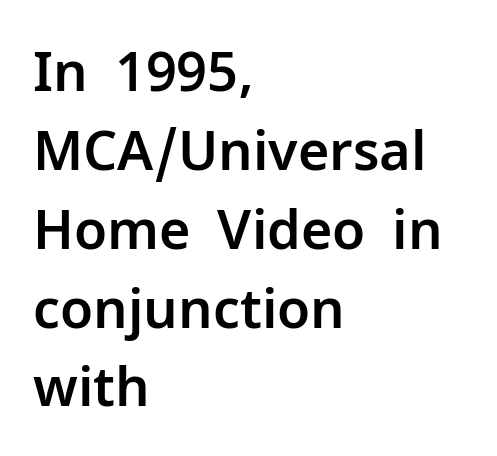
{"serif": "no", "italic": "no", "width": "normal", "stroke_contrast": "low", "x_height": "medium", "monospaced": "no", "underline": "no", "align": "left", "line_spacing": "normal", "line_spacing_ratio": 1.46, "letter_spacing": "normal", "letter_spacing_em": 0.0, "glyph_px": 54}
